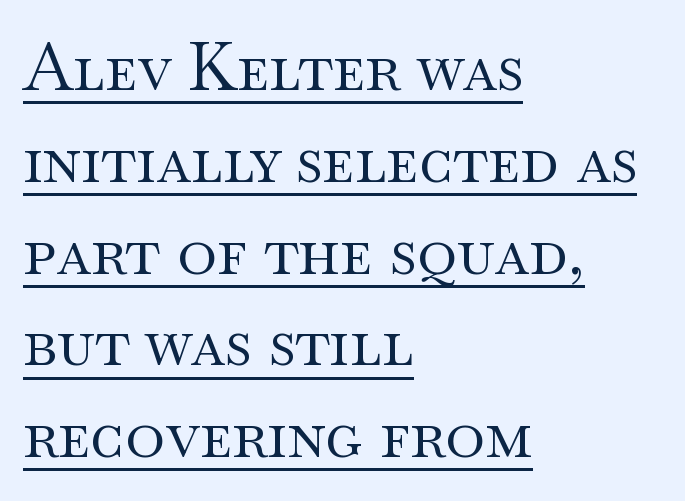
Q: Is the text bold? A: No.
Q: Is the text italic (slanted)? A: No, it is upright.
Q: Is the typeface a serif or a sans-serif typeface? A: Serif.
Q: Is the text underlined? A: Yes.
Q: How is the paragraph aligned? A: Left-aligned.
Q: Is the spacing between letters normal or unusually wide? A: Normal.
Q: Is the spacing between lines tight, normal or loose? A: Normal.
Q: Width (condensed, normal, or wide)? A: Wide.
Q: Stroke contrast? A: Medium.
Q: x-height? A: Small.
Q: Monospaced? A: No.
